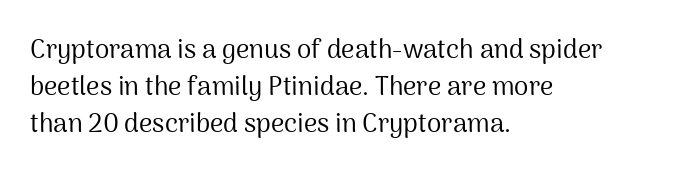
The image shows 26 px text type, upright; set left-aligned, normal line spacing (1.42x), normal letter spacing, not underlined.
